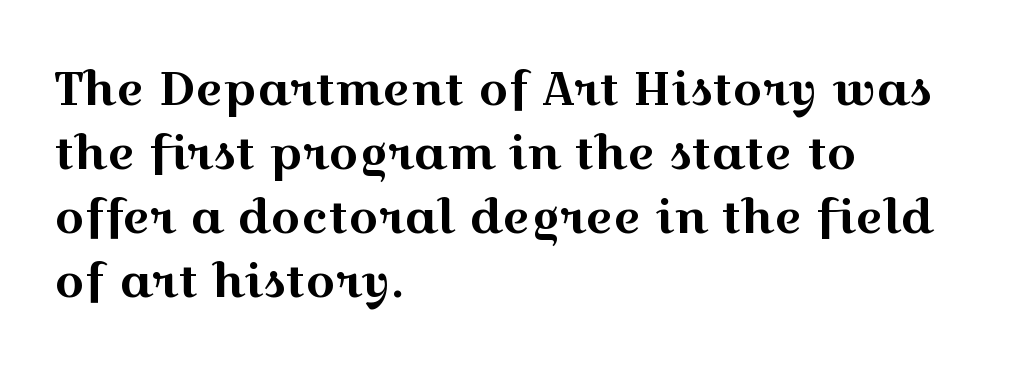
Q: Is the text italic (slanted)? A: No, it is upright.
Q: Is the typeface a serif or a sans-serif typeface? A: Serif.
Q: Is the text underlined? A: No.
Q: How is the paragraph aligned? A: Left-aligned.
Q: Is the spacing between letters normal or unusually wide? A: Normal.
Q: Is the spacing between lines tight, normal or loose? A: Normal.
Q: Width (condensed, normal, or wide)? A: Wide.
Q: x-height? A: Medium.
Q: Monospaced? A: No.
